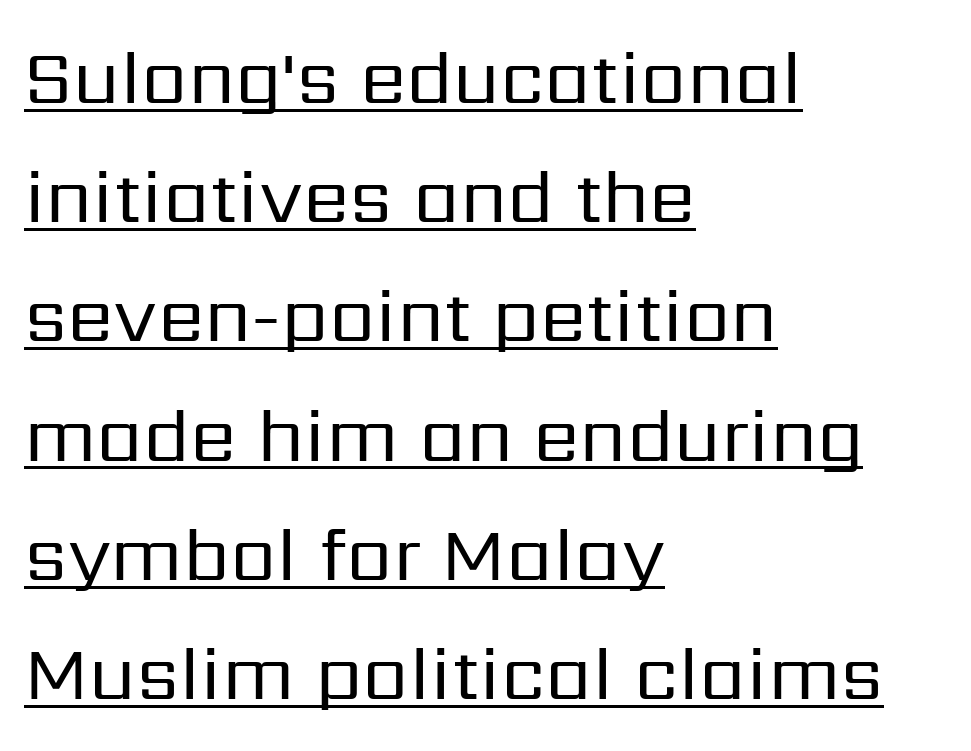
Q: Is the text bold? A: No.
Q: Is the text italic (slanted)? A: No, it is upright.
Q: Is the typeface a serif or a sans-serif typeface? A: Sans-serif.
Q: Is the text underlined? A: Yes.
Q: How is the paragraph aligned? A: Left-aligned.
Q: Is the spacing between letters normal or unusually wide? A: Normal.
Q: Is the spacing between lines tight, normal or loose? A: Normal.
Q: Width (condensed, normal, or wide)? A: Normal.
Q: Stroke contrast? A: Low.
Q: x-height? A: Medium.
Q: Monospaced? A: No.
